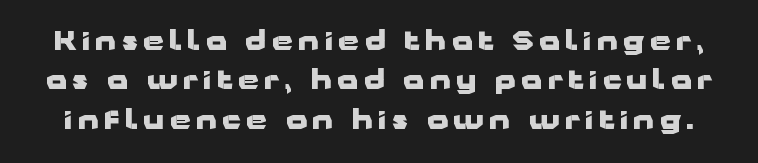
Plain, unruled lines of type. Strokes here are thick enough to call this a true bold. Compared with typical body copy, the letter spacing here is much looser. Interline gaps are of average width in this sample. Notice how the stems are strictly vertical — no italics here.
